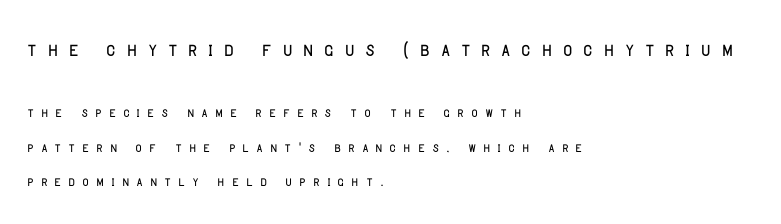
The image shows 25 px text type, upright; set left-aligned, loose line spacing (2.02x), unusually wide letter spacing (+0.44 em), not underlined; the first (top) block is 1.47x larger.
